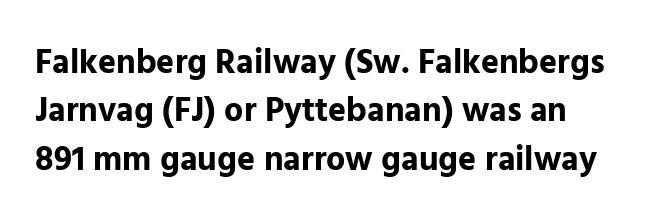
The image shows 34 px bold sans-serif type, upright; set normal line spacing (1.42x), normal letter spacing, not underlined; low stroke contrast and a medium x-height.
